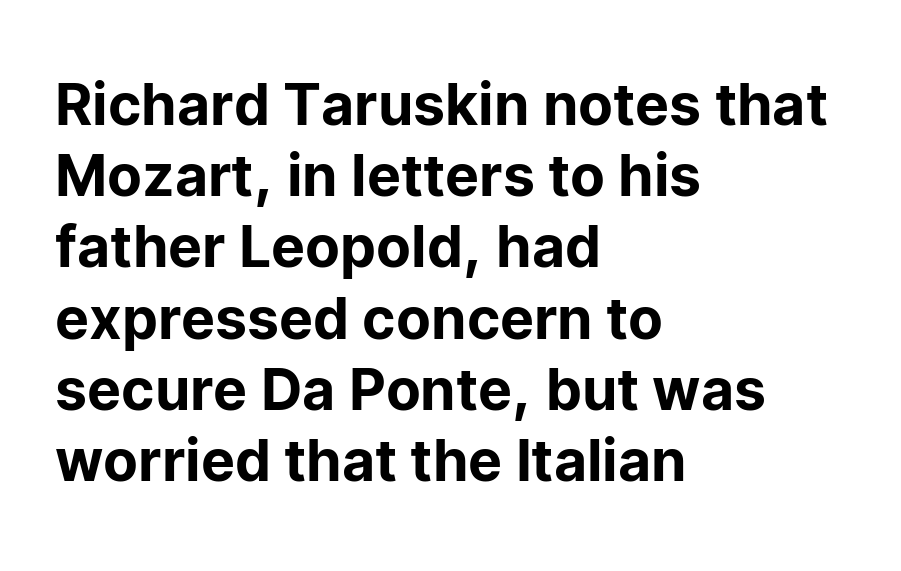
Q: Is the text italic (slanted)? A: No, it is upright.
Q: Is the typeface a serif or a sans-serif typeface? A: Sans-serif.
Q: Is the text underlined? A: No.
Q: How is the paragraph aligned? A: Left-aligned.
Q: Is the spacing between letters normal or unusually wide? A: Normal.
Q: Is the spacing between lines tight, normal or loose? A: Normal.
Q: Width (condensed, normal, or wide)? A: Normal.
Q: Stroke contrast? A: Low.
Q: x-height? A: Medium.
Q: Monospaced? A: No.
